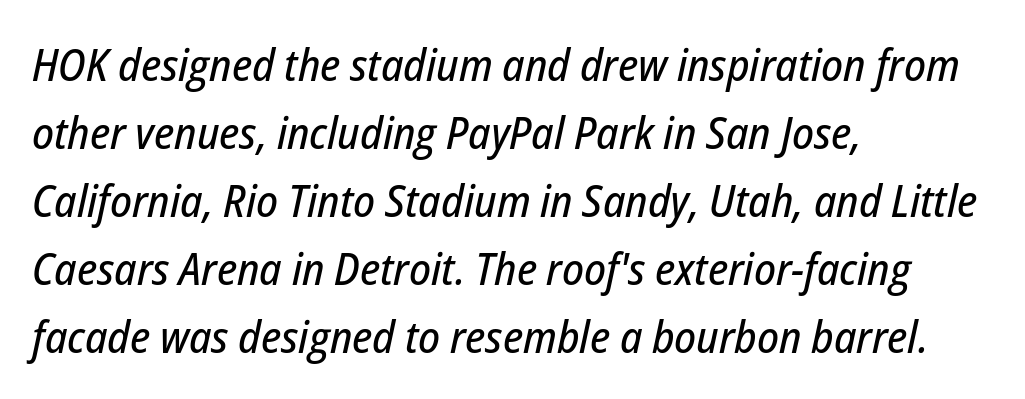
Q: Is the text italic (slanted)? A: Yes, it leans right by about 12 degrees.
Q: Is the text underlined? A: No.
Q: How is the paragraph aligned? A: Left-aligned.
Q: Is the spacing between letters normal or unusually wide? A: Normal.
Q: Is the spacing between lines tight, normal or loose? A: Normal.
Q: Width (condensed, normal, or wide)? A: Condensed.
Q: Stroke contrast? A: Low.
Q: x-height? A: Medium.
Q: Monospaced? A: No.
